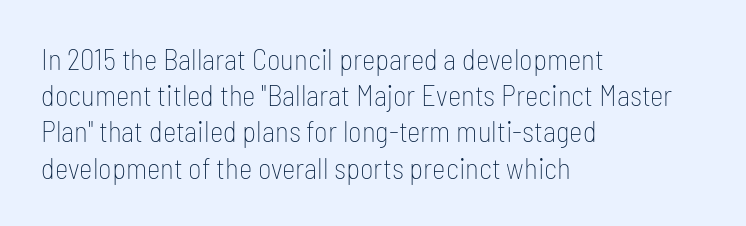
Q: Is the text bold? A: No.
Q: Is the text italic (slanted)? A: No, it is upright.
Q: Is the typeface a serif or a sans-serif typeface? A: Sans-serif.
Q: Is the text underlined? A: No.
Q: How is the paragraph aligned? A: Left-aligned.
Q: Is the spacing between letters normal or unusually wide? A: Normal.
Q: Is the spacing between lines tight, normal or loose? A: Normal.
Q: Width (condensed, normal, or wide)? A: Condensed.
Q: Stroke contrast? A: Low.
Q: x-height? A: Medium.
Q: Monospaced? A: No.
